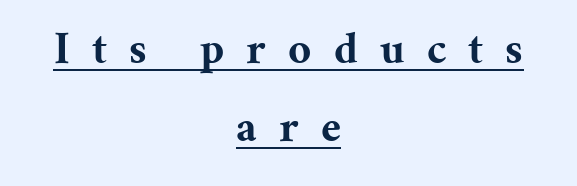
Q: Is the text bold? A: Yes.
Q: Is the text italic (slanted)? A: No, it is upright.
Q: Is the typeface a serif or a sans-serif typeface? A: Serif.
Q: Is the text underlined? A: Yes.
Q: How is the paragraph aligned? A: Centered.
Q: Is the spacing between letters normal or unusually wide? A: Unusually wide.
Q: Width (condensed, normal, or wide)? A: Normal.
Q: Stroke contrast? A: Medium.
Q: x-height? A: Medium.
Q: Monospaced? A: No.
